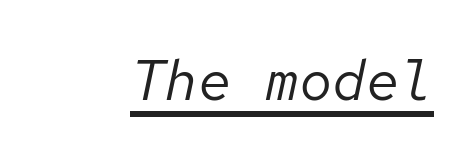
Do the characters align in a grid? Yes, the font is monospaced. The font's italic variant was chosen for this text. The face used here is rendered with its standard letterfit. Quick note: underline on. The typeface has the unassuming heft of standard copy or less.
